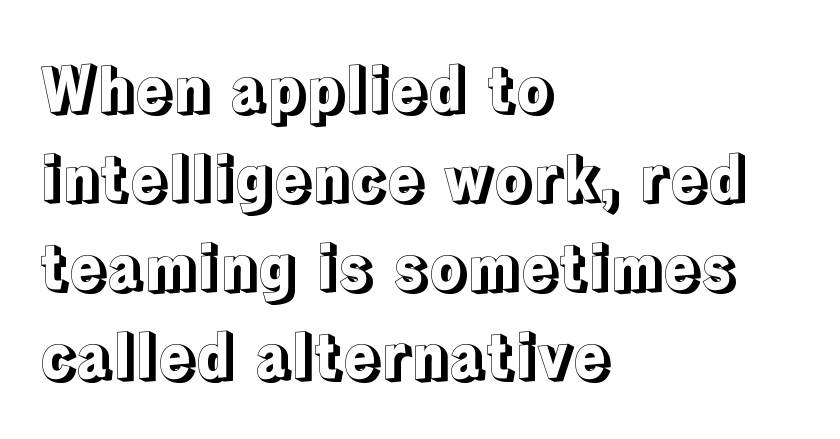
The image shows 61 px text type, upright; set left-aligned, normal line spacing (1.46x), normal letter spacing, not underlined; a medium x-height.
